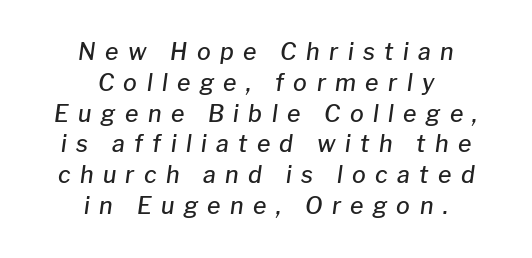
{"italic": "yes", "lean": "right", "slant_degrees": 8, "bold": "semi", "underline": "no", "align": "center", "line_spacing": "normal", "line_spacing_ratio": 1.34, "letter_spacing": "wide", "letter_spacing_em": 0.41, "glyph_px": 23}
